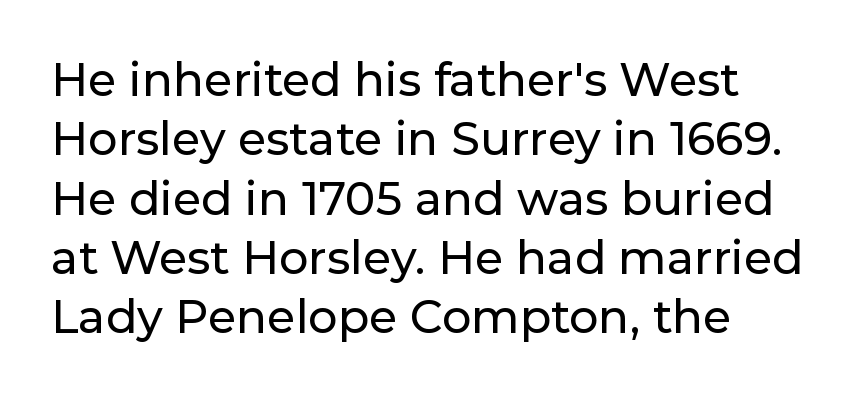
The image shows 46 px sans-serif type, upright; set left-aligned, normal line spacing (1.29x), normal letter spacing, not underlined; low stroke contrast and a medium x-height.
